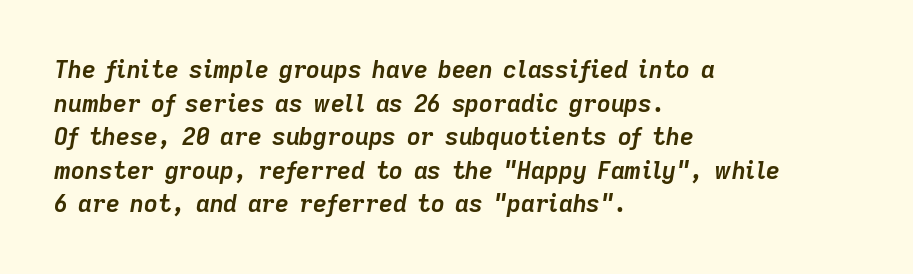
{"italic": "yes", "lean": "right", "slant_degrees": 9, "bold": "yes", "underline": "no", "align": "left", "line_spacing": "normal", "line_spacing_ratio": 1.4, "letter_spacing": "normal", "letter_spacing_em": 0.0, "glyph_px": 24}
